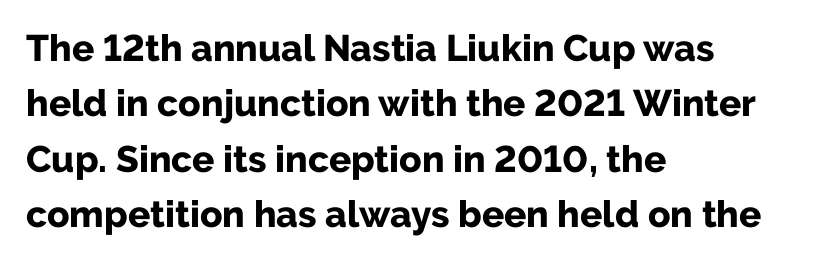
Q: Is the text bold? A: Yes.
Q: Is the text italic (slanted)? A: No, it is upright.
Q: Is the typeface a serif or a sans-serif typeface? A: Sans-serif.
Q: Is the text underlined? A: No.
Q: How is the paragraph aligned? A: Left-aligned.
Q: Is the spacing between letters normal or unusually wide? A: Normal.
Q: Is the spacing between lines tight, normal or loose? A: Normal.
Q: Width (condensed, normal, or wide)? A: Normal.
Q: Stroke contrast? A: Low.
Q: x-height? A: Medium.
Q: Monospaced? A: No.
